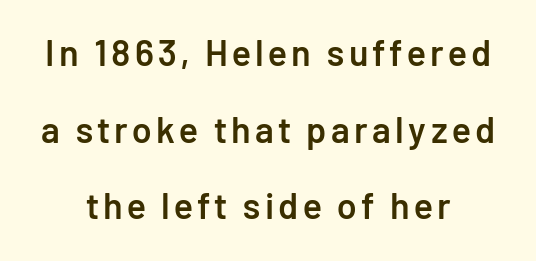
Q: Is the text bold? A: Semi-bold.
Q: Is the text italic (slanted)? A: No, it is upright.
Q: Is the typeface a serif or a sans-serif typeface? A: Sans-serif.
Q: Is the text underlined? A: No.
Q: How is the paragraph aligned? A: Centered.
Q: Is the spacing between lines tight, normal or loose? A: Loose.
Q: Width (condensed, normal, or wide)? A: Normal.
Q: Stroke contrast? A: Low.
Q: x-height? A: Medium.
Q: Monospaced? A: No.
